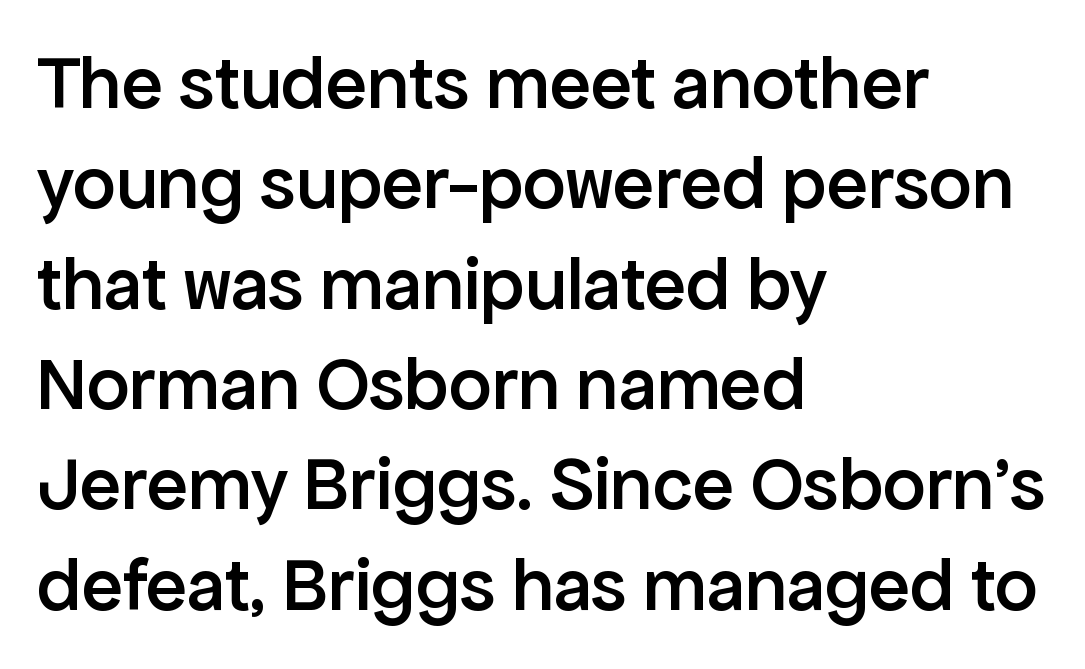
Q: Is the text bold? A: Semi-bold.
Q: Is the text italic (slanted)? A: No, it is upright.
Q: Is the typeface a serif or a sans-serif typeface? A: Sans-serif.
Q: Is the text underlined? A: No.
Q: How is the paragraph aligned? A: Left-aligned.
Q: Is the spacing between letters normal or unusually wide? A: Normal.
Q: Is the spacing between lines tight, normal or loose? A: Normal.
Q: Width (condensed, normal, or wide)? A: Normal.
Q: Stroke contrast? A: Low.
Q: x-height? A: Medium.
Q: Monospaced? A: No.
